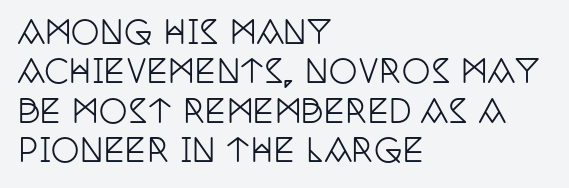
The image shows 32 px condensed serif type, upright; set left-aligned, line spacing 1.23x, normal letter spacing, not underlined; low stroke contrast and a large x-height.
